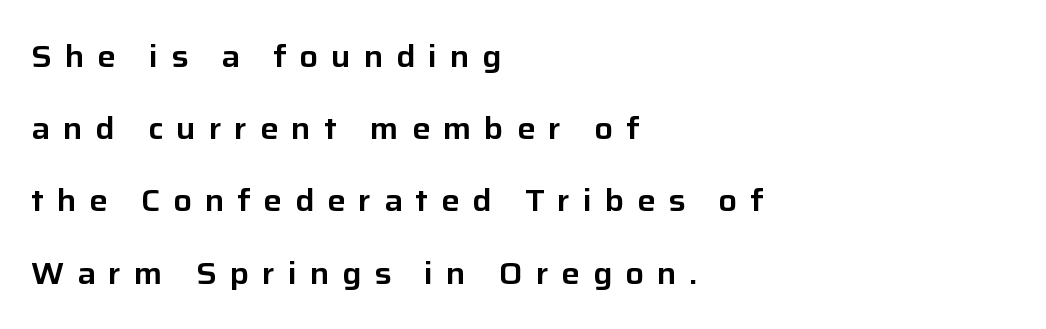
Q: Is the text italic (slanted)? A: No, it is upright.
Q: Is the typeface a serif or a sans-serif typeface? A: Sans-serif.
Q: Is the text underlined? A: No.
Q: How is the paragraph aligned? A: Left-aligned.
Q: Is the spacing between letters normal or unusually wide? A: Unusually wide.
Q: Is the spacing between lines tight, normal or loose? A: Loose.
Q: Width (condensed, normal, or wide)? A: Normal.
Q: Stroke contrast? A: Low.
Q: x-height? A: Medium.
Q: Monospaced? A: No.
